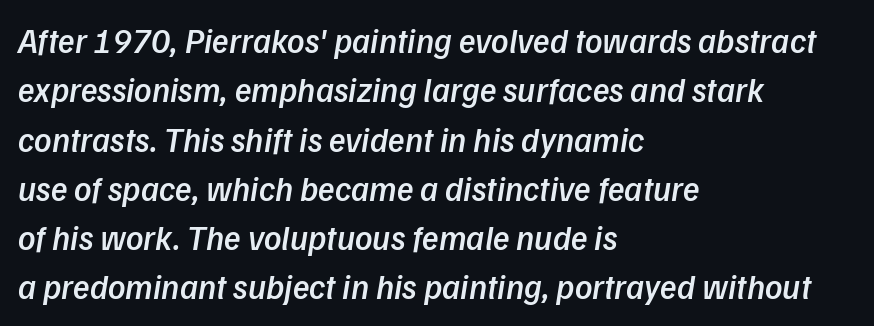
Each glyph is drawn with semibold strokes, heavier than normal yet not fully bold. Teacher's note: observe the even left margin — that is flush-left alignment. The leading is moderate, giving the passage an even texture. There is no visible air inserted between adjacent glyphs. Posture: slanted.
